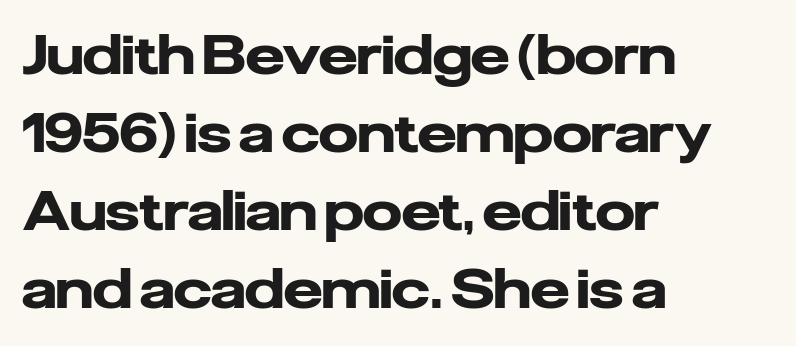
{"serif": "no", "italic": "no", "bold": "yes", "weight": "heavy", "width": "normal", "stroke_contrast": "low", "x_height": "medium", "monospaced": "no", "underline": "no", "align": "left", "line_spacing": "normal", "line_spacing_ratio": 1.42, "letter_spacing": "normal", "letter_spacing_em": 0.0, "glyph_px": 55}
